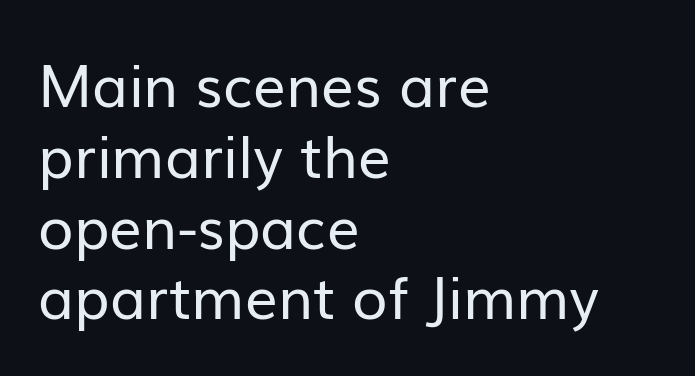
The image shows 58 px regular-weight sans-serif type, upright; set left-aligned, line spacing 1.22x, normal letter spacing, not underlined; low stroke contrast and a medium x-height.
